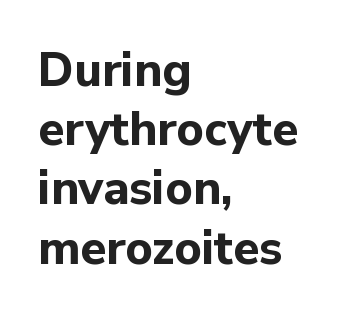
The image shows 47 px bold sans-serif type, upright; set left-aligned, normal line spacing (1.26x), normal letter spacing, not underlined; low stroke contrast and a medium x-height.
